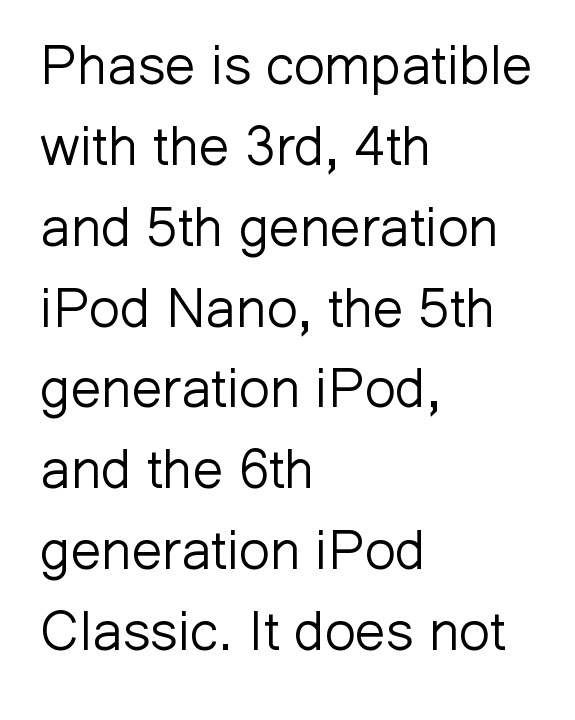
Q: Is the text bold? A: No.
Q: Is the text italic (slanted)? A: No, it is upright.
Q: Is the typeface a serif or a sans-serif typeface? A: Sans-serif.
Q: Is the text underlined? A: No.
Q: How is the paragraph aligned? A: Left-aligned.
Q: Is the spacing between letters normal or unusually wide? A: Normal.
Q: Is the spacing between lines tight, normal or loose? A: Normal.
Q: Width (condensed, normal, or wide)? A: Normal.
Q: Stroke contrast? A: Low.
Q: x-height? A: Medium.
Q: Monospaced? A: No.
